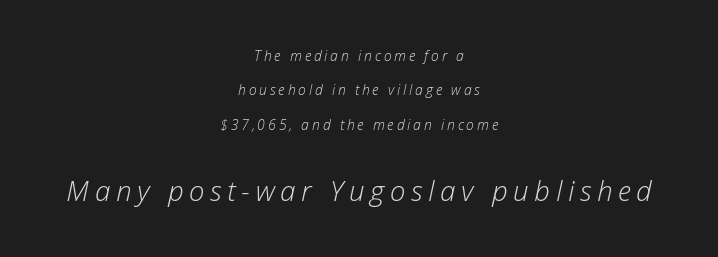
{"italic": "yes", "lean": "right", "slant_degrees": 12, "bold": "no", "weight": "light", "width": "normal", "stroke_contrast": "low", "x_height": "medium", "monospaced": "no", "underline": "no", "align": "center", "line_spacing": "loose", "line_spacing_ratio": 2.45, "letter_spacing": "wide", "letter_spacing_em": 0.2, "larger_block": "second", "size_ratio": 2.0, "glyph_px": 28}
